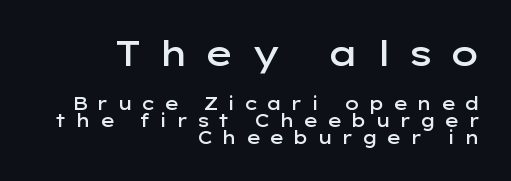
Q: Is the text bold? A: Semi-bold.
Q: Is the text italic (slanted)? A: No, it is upright.
Q: Is the typeface a serif or a sans-serif typeface? A: Sans-serif.
Q: Is the text underlined? A: No.
Q: How is the paragraph aligned? A: Right-aligned.
Q: Is the spacing between letters normal or unusually wide? A: Unusually wide.
Q: Is the spacing between lines tight, normal or loose? A: Tight.
Q: Which block of text is set in a larger size, the first (top) or the second (bottom)? A: The first (top) one.
Q: Width (condensed, normal, or wide)? A: Wide.
Q: Stroke contrast? A: Low.
Q: x-height? A: Medium.
Q: Monospaced? A: No.
